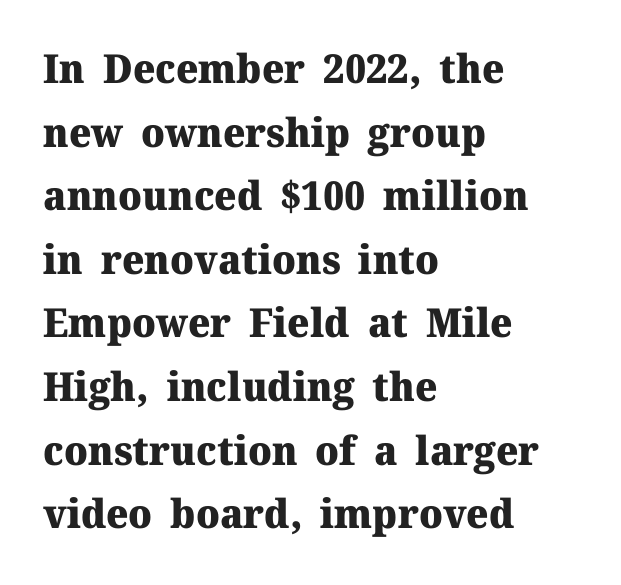
The image shows 40 px heavy serif type, upright; set left-aligned, normal line spacing (1.59x), normal letter spacing, not underlined; medium stroke contrast and a medium x-height.
